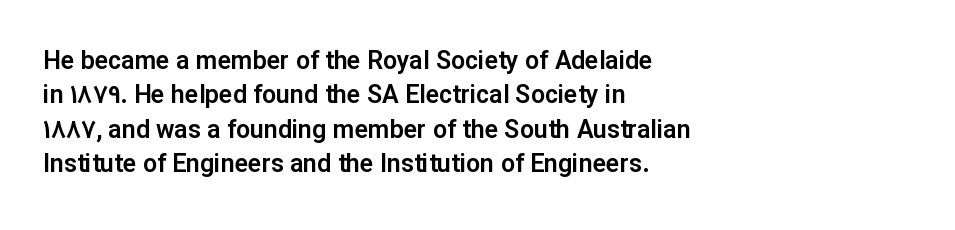
Style check: upright. All the whitespace from short lines collects on the right. Rule under the text: the space is simply empty. Leading matches the norm, producing a regular column.
